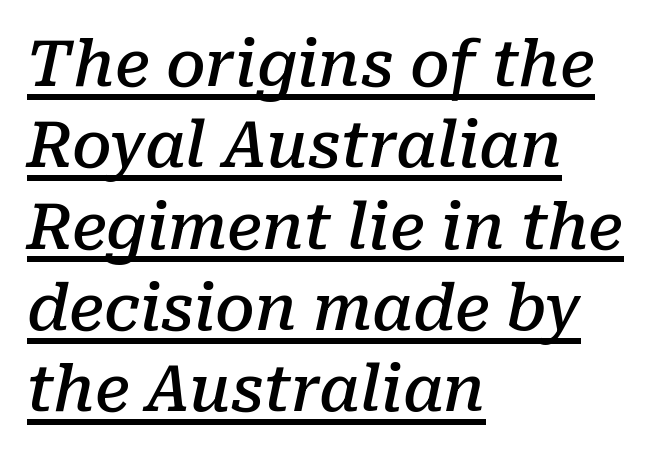
{"serif": "yes", "italic": "yes", "lean": "right", "slant_degrees": 10, "bold": "semi", "weight": "semibold", "width": "normal", "stroke_contrast": "low", "x_height": "medium", "monospaced": "no", "underline": "yes", "align": "left", "line_spacing": "normal", "line_spacing_ratio": 1.29, "letter_spacing": "normal", "letter_spacing_em": 0.0, "glyph_px": 63}
